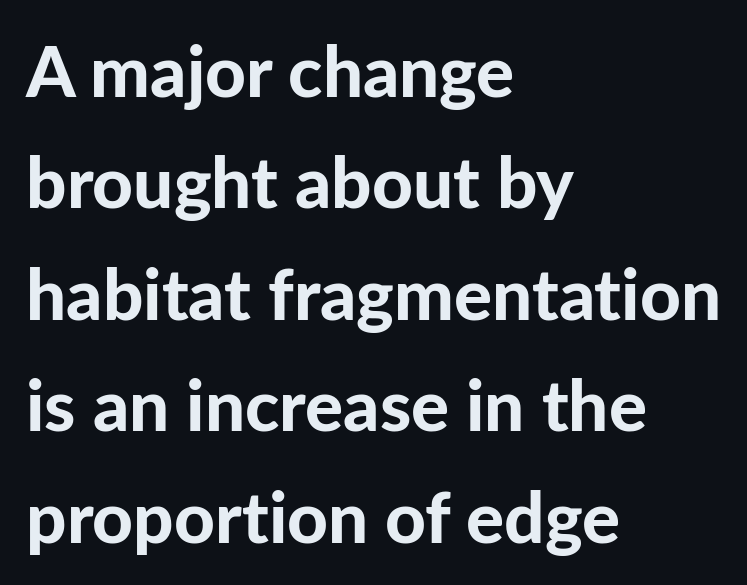
The image shows 71 px bold sans-serif type, upright; set left-aligned, normal line spacing (1.57x), normal letter spacing, not underlined; low stroke contrast and a medium x-height.
